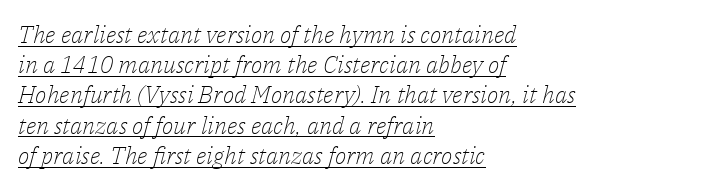
The image shows 24 px text type, italic (leaning right); set left-aligned, normal line spacing (1.26x), normal letter spacing, underlined.
